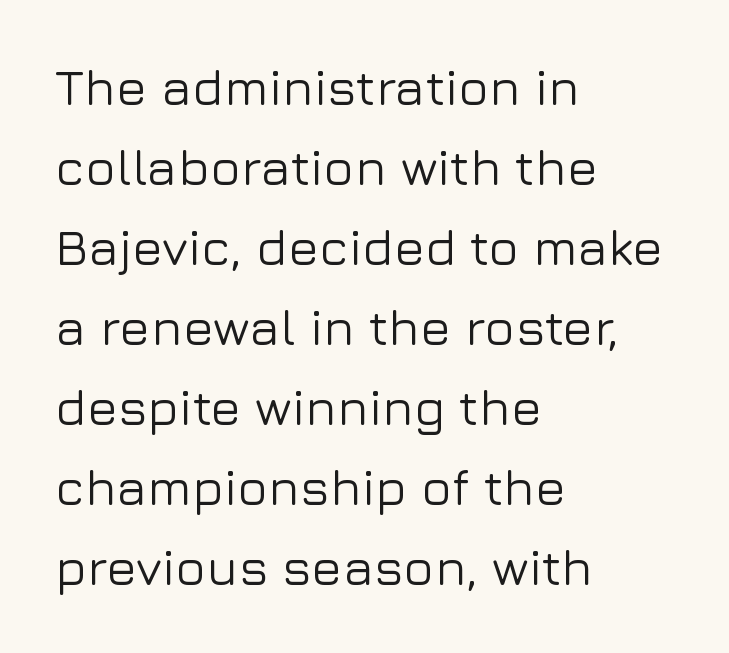
The image shows 51 px sans-serif type, upright; set left-aligned, normal line spacing (1.57x), normal letter spacing, not underlined; low stroke contrast and a medium x-height.
